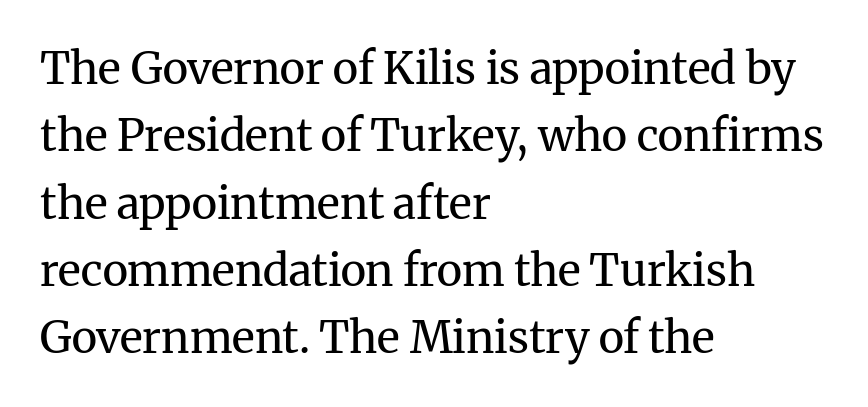
{"serif": "yes", "italic": "no", "bold": "no", "weight": "regular", "width": "normal", "stroke_contrast": "medium", "x_height": "medium", "monospaced": "no", "underline": "no", "align": "left", "line_spacing": "normal", "line_spacing_ratio": 1.53, "letter_spacing": "normal", "letter_spacing_em": 0.0, "glyph_px": 44}
